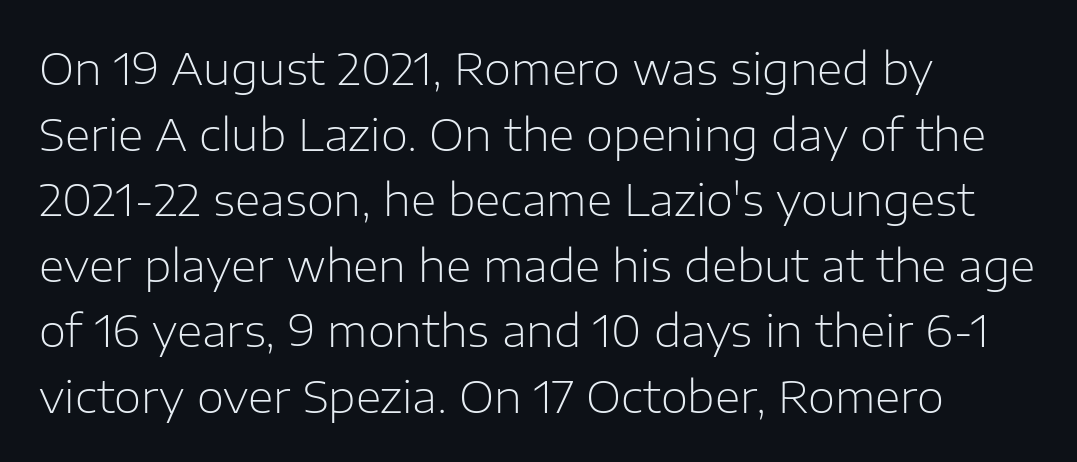
{"serif": "no", "italic": "no", "bold": "no", "weight": "light", "width": "normal", "stroke_contrast": "low", "x_height": "medium", "monospaced": "no", "underline": "no", "align": "left", "line_spacing": "normal", "line_spacing_ratio": 1.49, "letter_spacing": "normal", "letter_spacing_em": 0.0, "glyph_px": 44}
